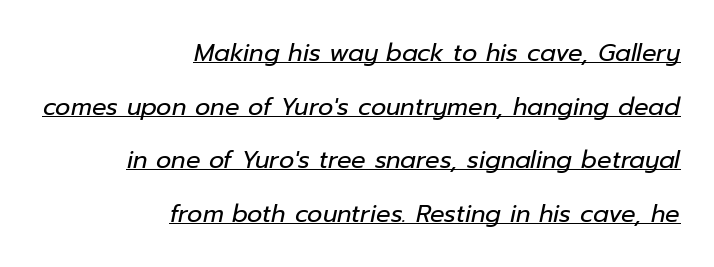
{"italic": "yes", "lean": "right", "slant_degrees": 12, "bold": "no", "underline": "yes", "align": "right", "line_spacing": "loose", "line_spacing_ratio": 2.23, "letter_spacing": "normal", "letter_spacing_em": 0.0, "glyph_px": 24}
